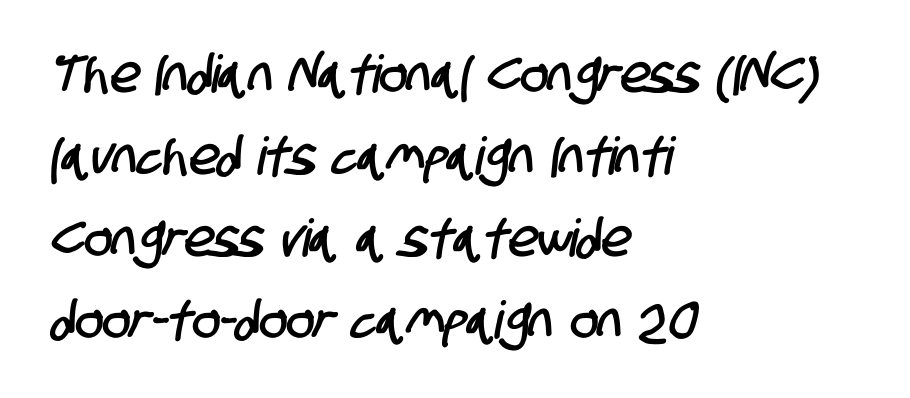
The image shows 52 px condensed sans-serif type; set left-aligned, normal line spacing (1.58x), normal letter spacing, not underlined; low stroke contrast and a large x-height.
